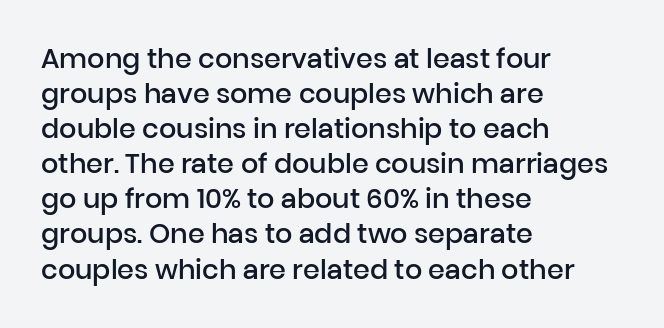
Q: Is the text bold? A: Semi-bold.
Q: Is the text italic (slanted)? A: No, it is upright.
Q: Is the text underlined? A: No.
Q: How is the paragraph aligned? A: Left-aligned.
Q: Is the spacing between letters normal or unusually wide? A: Normal.
Q: Is the spacing between lines tight, normal or loose? A: Normal.
